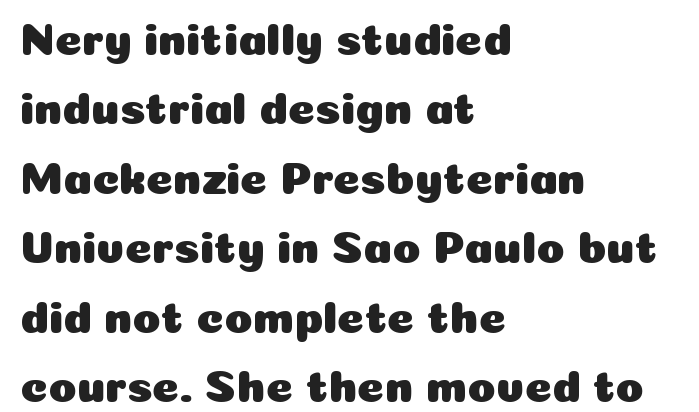
The letters stand upright; this is a roman face. A clean baseline with only descenders dipping below it. If you measured baseline to baseline, you'd find a middling distance. The face used here is a sans, in the tradition of grotesques and geometrics. Proportional: the letters do not fall into vertical columns. The rag falls on the right side of this text block.
